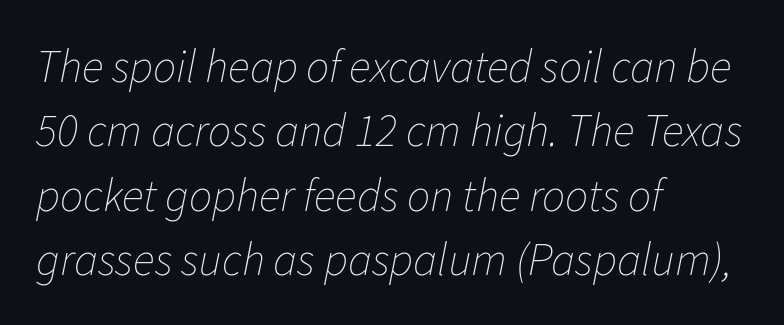
{"italic": "yes", "lean": "right", "slant_degrees": 11, "bold": "no", "weight": "thin", "width": "normal", "stroke_contrast": "low", "x_height": "medium", "monospaced": "no", "underline": "no", "align": "left", "line_spacing": "normal", "line_spacing_ratio": 1.4, "letter_spacing": "normal", "letter_spacing_em": 0.0, "glyph_px": 46}
